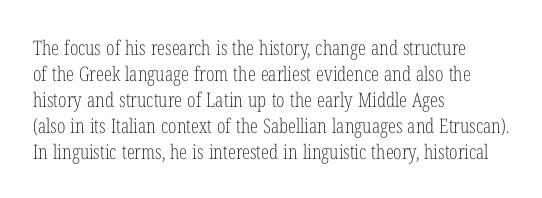
Where is the straight margin? On the left. This sample keeps an unexceptional amount of space between lines. The typesetting does not lean heavy: it is not bold. The gaps between neighbouring characters are ordinary and unremarkable. A clean baseline with only descenders dipping below it.
